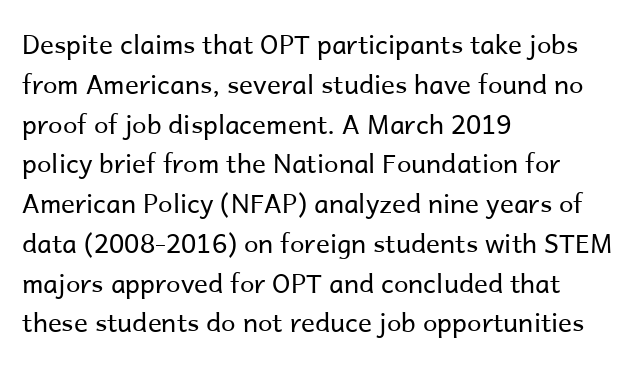
The image shows 26 px text type, upright; set left-aligned, normal line spacing (1.53x), normal letter spacing, not underlined.
